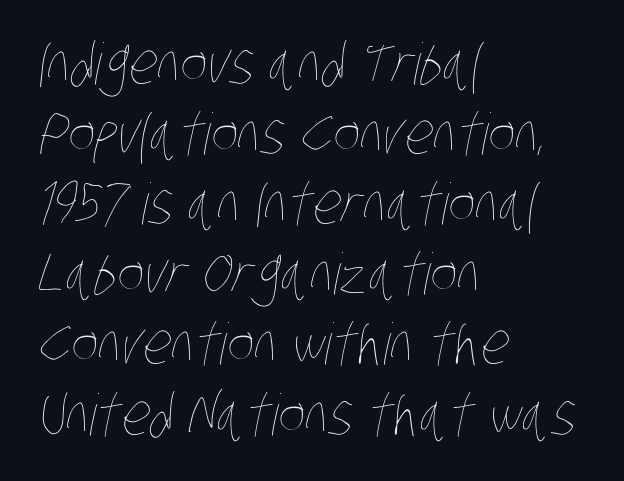
The image shows 57 px thin, condensed type; set left-aligned, line spacing 1.23x, normal letter spacing, not underlined; low stroke contrast and a large x-height.
